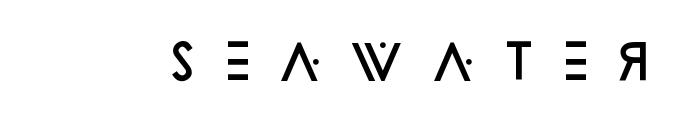
{"serif": "no", "italic": "no", "bold": "semi", "weight": "semibold", "width": "normal", "stroke_contrast": "low", "x_height": "large", "monospaced": "no", "underline": "no", "letter_spacing": "wide", "letter_spacing_em": 0.32, "glyph_px": 48}
